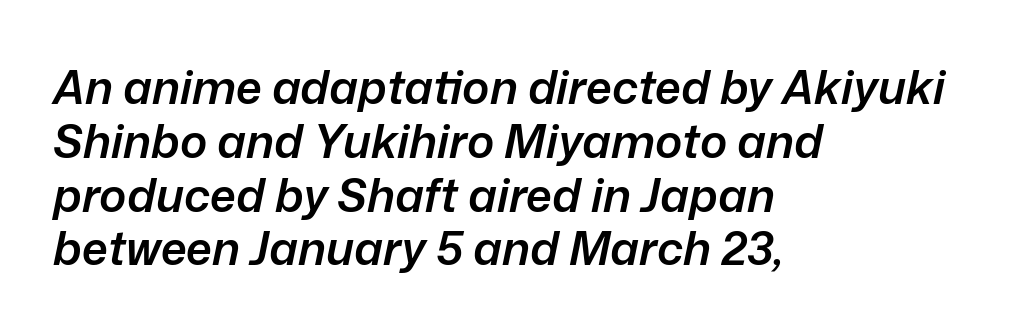
{"italic": "yes", "lean": "right", "slant_degrees": 12, "bold": "semi", "weight": "semibold", "width": "normal", "stroke_contrast": "low", "x_height": "medium", "monospaced": "no", "underline": "no", "align": "left", "line_spacing_ratio": 1.17, "letter_spacing": "normal", "letter_spacing_em": 0.0, "glyph_px": 46}
